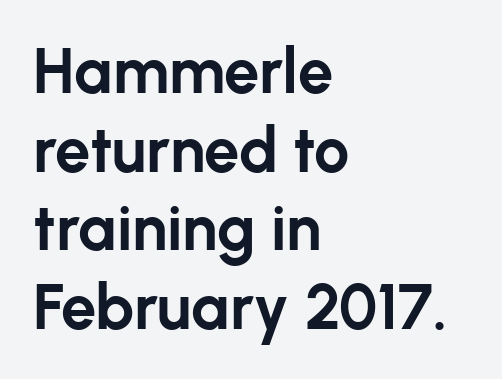
Q: Is the text bold? A: Yes.
Q: Is the text italic (slanted)? A: No, it is upright.
Q: Is the typeface a serif or a sans-serif typeface? A: Sans-serif.
Q: Is the text underlined? A: No.
Q: How is the paragraph aligned? A: Left-aligned.
Q: Is the spacing between letters normal or unusually wide? A: Normal.
Q: Is the spacing between lines tight, normal or loose? A: Normal.
Q: Width (condensed, normal, or wide)? A: Normal.
Q: Stroke contrast? A: Low.
Q: x-height? A: Medium.
Q: Monospaced? A: No.
